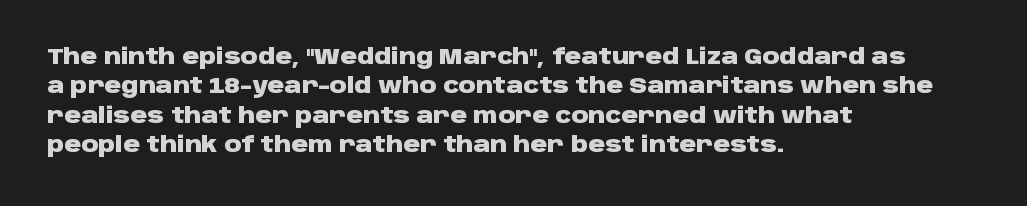
Q: Is the text bold? A: Yes.
Q: Is the text italic (slanted)? A: No, it is upright.
Q: Is the text underlined? A: No.
Q: How is the paragraph aligned? A: Left-aligned.
Q: Is the spacing between letters normal or unusually wide? A: Normal.
Q: Is the spacing between lines tight, normal or loose? A: Normal.
